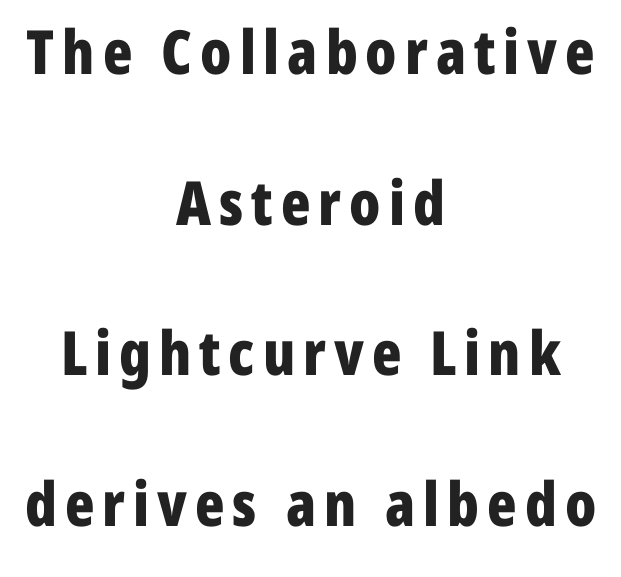
The image shows 61 px bold, condensed sans-serif type, upright; set centered, loose line spacing (2.47x), not underlined; low stroke contrast and a medium x-height.
